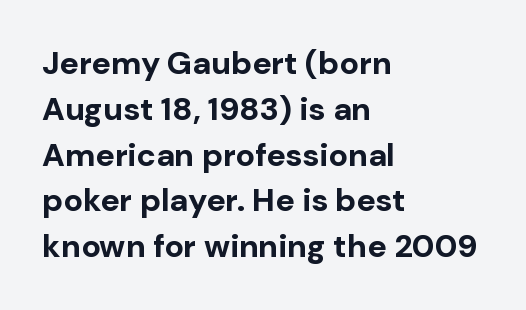
{"serif": "no", "italic": "no", "bold": "yes", "weight": "bold", "width": "normal", "stroke_contrast": "low", "x_height": "medium", "monospaced": "no", "underline": "no", "align": "left", "line_spacing": "normal", "line_spacing_ratio": 1.43, "letter_spacing": "normal", "letter_spacing_em": 0.0, "glyph_px": 32}
